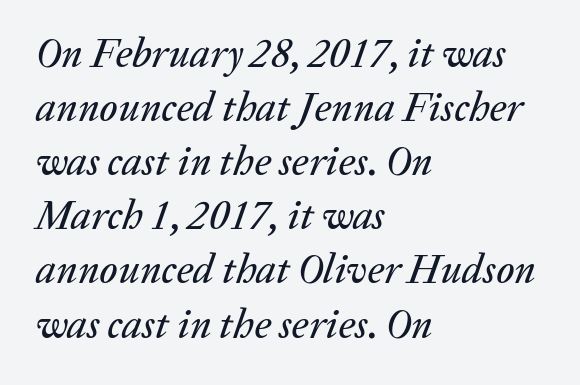
Notice how the stems are inclined rather than vertical — that's the hallmark of italics. Decoration check: the copy has no underline. What stands out about the letter spacing? Nothing — it is the standard amount. Whoever set this chose a conventional vertical rhythm. Spacing verdict: proportional, widths tailored to each character.
